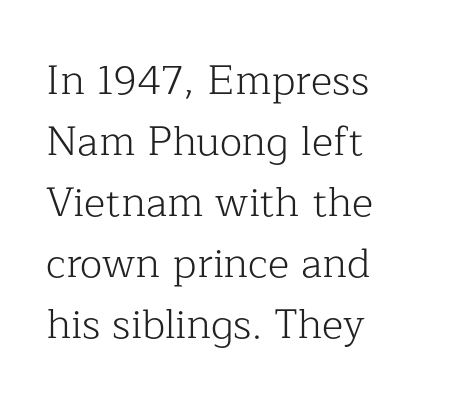
Q: Is the text bold? A: No.
Q: Is the text italic (slanted)? A: No, it is upright.
Q: Is the typeface a serif or a sans-serif typeface? A: Serif.
Q: Is the text underlined? A: No.
Q: How is the paragraph aligned? A: Left-aligned.
Q: Is the spacing between letters normal or unusually wide? A: Normal.
Q: Is the spacing between lines tight, normal or loose? A: Normal.
Q: Width (condensed, normal, or wide)? A: Normal.
Q: Stroke contrast? A: Low.
Q: x-height? A: Medium.
Q: Monospaced? A: No.
